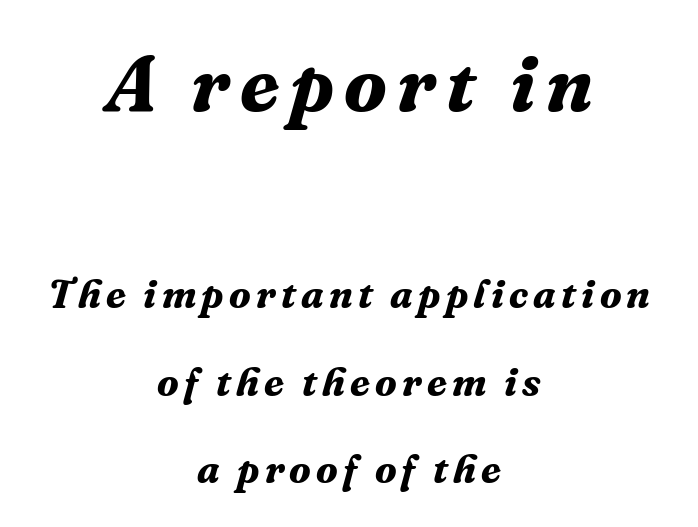
Q: Is the text bold? A: Yes.
Q: Is the text italic (slanted)? A: Yes, it leans right by about 16 degrees.
Q: Is the typeface a serif or a sans-serif typeface? A: Serif.
Q: Is the text underlined? A: No.
Q: How is the paragraph aligned? A: Centered.
Q: Is the spacing between lines tight, normal or loose? A: Loose.
Q: Which block of text is set in a larger size, the first (top) or the second (bottom)? A: The first (top) one.
Q: Width (condensed, normal, or wide)? A: Normal.
Q: Stroke contrast? A: Medium.
Q: x-height? A: Medium.
Q: Monospaced? A: No.
